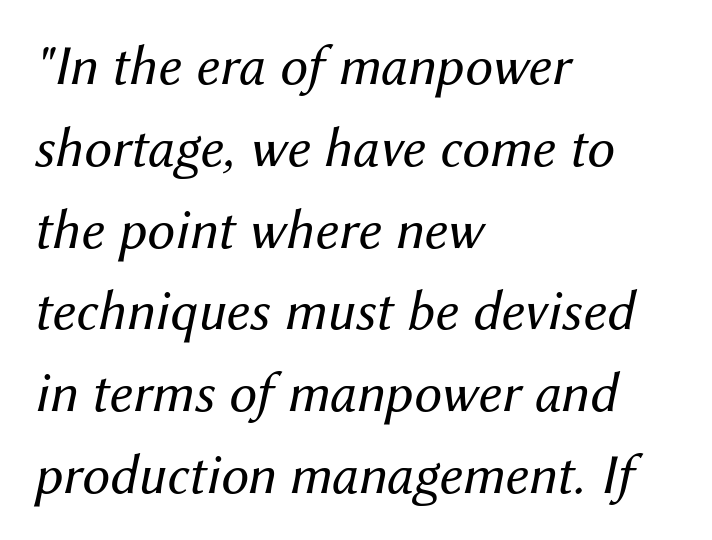
The image shows 56 px regular-weight type, italic (leaning right); set left-aligned, normal line spacing (1.46x), normal letter spacing, not underlined; medium stroke contrast and a medium x-height.
